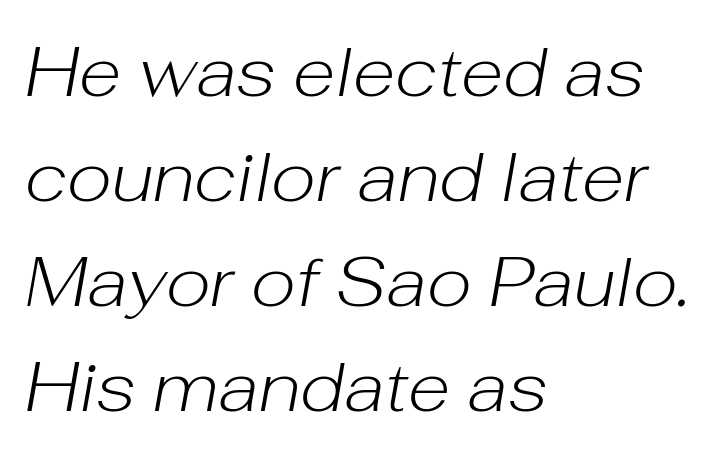
{"italic": "yes", "lean": "right", "slant_degrees": 10, "bold": "no", "weight": "light", "width": "normal", "stroke_contrast": "low", "x_height": "medium", "monospaced": "no", "underline": "no", "align": "left", "line_spacing": "normal", "line_spacing_ratio": 1.5, "letter_spacing": "normal", "letter_spacing_em": 0.0, "glyph_px": 70}
